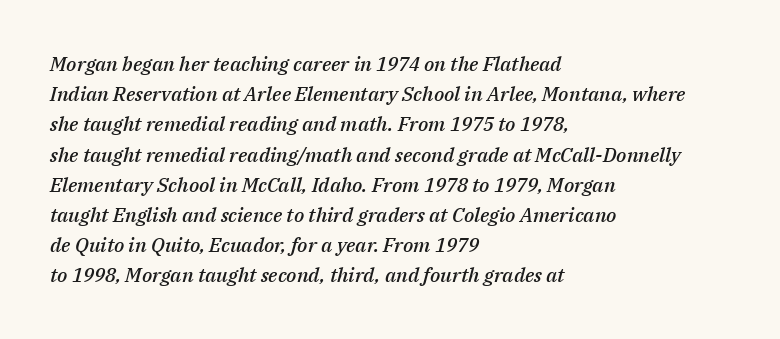
{"italic": "yes", "lean": "right", "slant_degrees": 14, "bold": "semi", "underline": "no", "align": "left", "line_spacing": "normal", "line_spacing_ratio": 1.51, "letter_spacing": "normal", "letter_spacing_em": 0.0, "glyph_px": 20}
